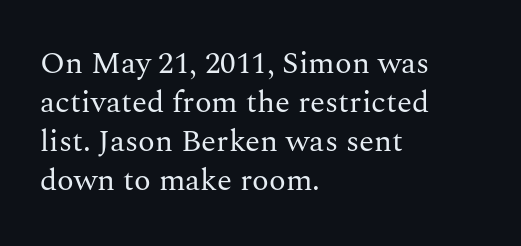
{"serif": "yes", "italic": "no", "bold": "no", "weight": "regular", "width": "normal", "stroke_contrast": "medium", "x_height": "medium", "monospaced": "no", "underline": "no", "align": "left", "line_spacing": "normal", "line_spacing_ratio": 1.26, "letter_spacing": "normal", "letter_spacing_em": 0.0, "glyph_px": 31}
